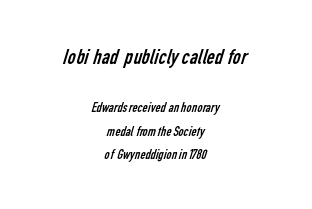
Q: Is the text bold? A: No.
Q: Is the text underlined? A: No.
Q: How is the paragraph aligned? A: Centered.
Q: Is the spacing between letters normal or unusually wide? A: Normal.
Q: Is the spacing between lines tight, normal or loose? A: Normal.
Q: Which block of text is set in a larger size, the first (top) or the second (bottom)? A: The first (top) one.
